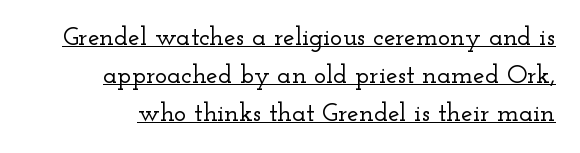
The axis of the letterforms is exactly vertical. Check the space under the baseline: a stroke is drawn there. This block has exactly the height ordinary leading produces. The passage shown has conventional tracking throughout.
